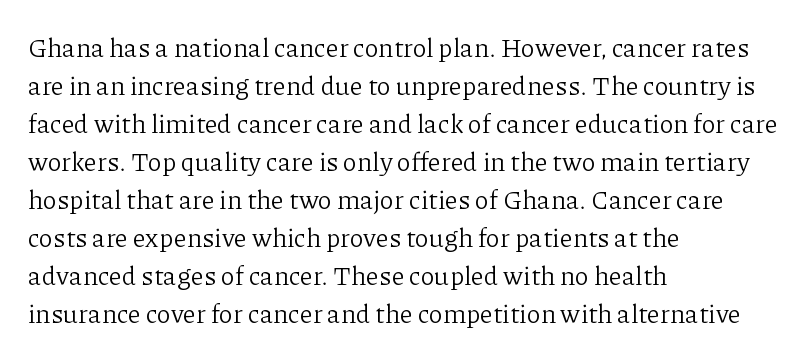
Visually the block forms a straight wall on the left and a jagged coastline on the right. Caption: standard tracking, unaltered. The type sits square on the baseline with zero lean. Weight: not bold — regular or lighter.
